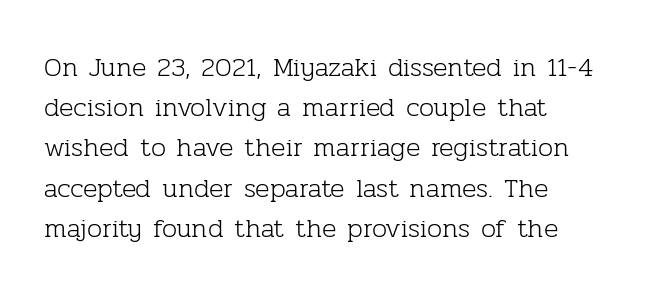
The image shows 27 px text type, upright; set left-aligned, normal line spacing (1.49x), normal letter spacing, not underlined.
